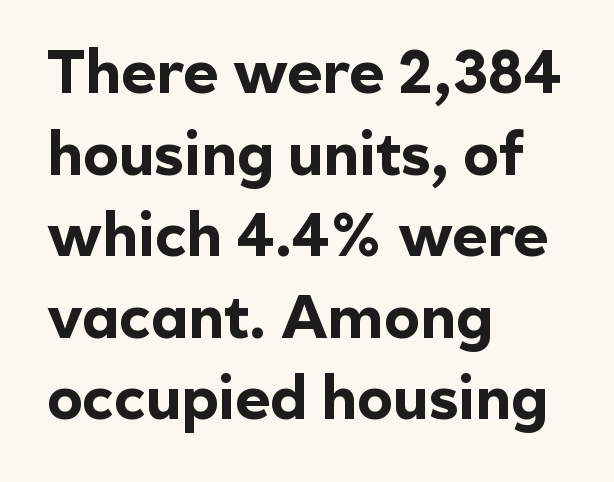
Posture: straight, roman, zero tilt. Spacing between characters is what you'd get straight out of the box. Spacing verdict: proportional, widths tailored to each character. Visually the block forms a straight wall on the left and a jagged coastline on the right.
